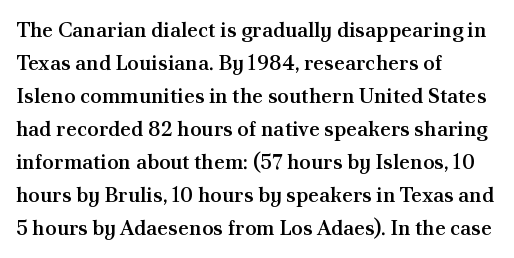
You could call the tracking neutral — neither tight nor loose. Which margin do the lines hug? The left one — the right edge is uneven. Regarding leading, the lines here are spaced in the standard way. Does the weight exceed regular? Yes, but only to semibold. The glyphs are unaccompanied by any horizontal stroke below them.
